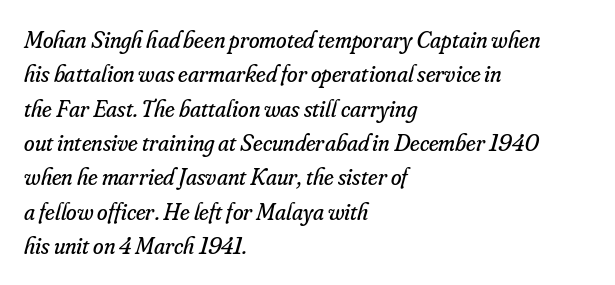
The image shows 24 px text type, italic (leaning right); set left-aligned, normal line spacing (1.43x), normal letter spacing, not underlined.
